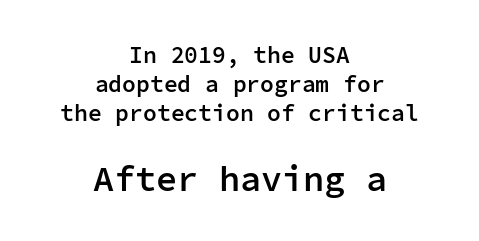
{"serif": "no", "italic": "no", "bold": "semi", "weight": "semibold", "width": "normal", "stroke_contrast": "low", "x_height": "medium", "monospaced": "yes", "underline": "no", "align": "center", "line_spacing": "normal", "line_spacing_ratio": 1.27, "letter_spacing": "normal", "letter_spacing_em": 0.0, "larger_block": "second", "size_ratio": 1.52, "glyph_px": 35}
